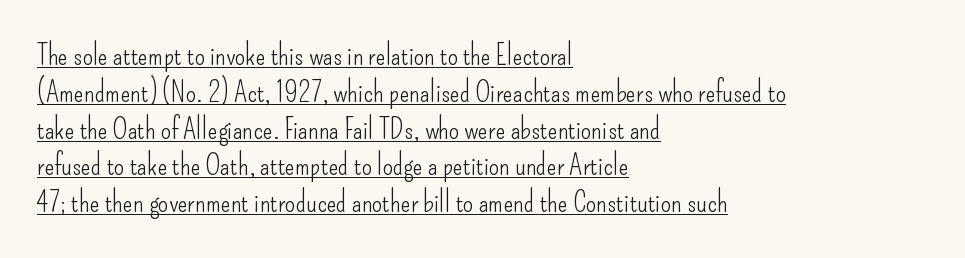
{"serif": "no", "italic": "no", "bold": "no", "weight": "light", "width": "condensed", "stroke_contrast": "low", "x_height": "small", "monospaced": "no", "underline": "yes", "align": "left", "line_spacing": "normal", "line_spacing_ratio": 1.27, "letter_spacing": "normal", "letter_spacing_em": 0.0, "glyph_px": 29}
